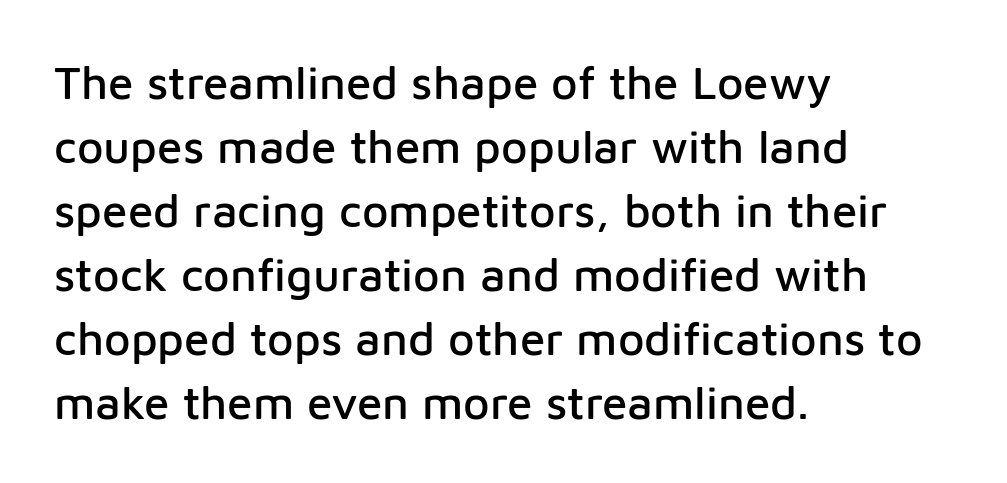
Nothing unusual about the tracking: characters are spaced as the font intends. Quick note: underline off. Reading down the column, the eye jumps a familiar distance to each next line. The typesetter chose a ragged-right arrangement here. Is this a fixed-width face? No — the glyphs have proportional, varying widths. Rendered with straight, roman letterforms.
